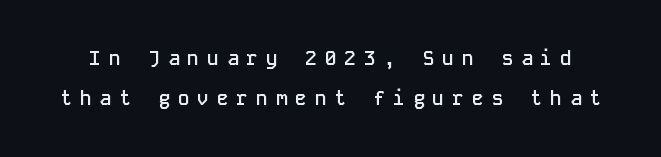
The image shows 20 px text type, upright; set loose line spacing (2.01x), unusually wide letter spacing (+0.38 em), not underlined.
